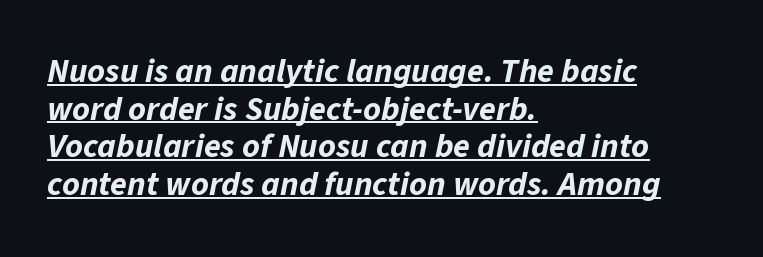
The image shows 34 px bold type, italic (leaning right); set left-aligned, tight line spacing (1.11x), normal letter spacing, underlined; low stroke contrast and a medium x-height.
